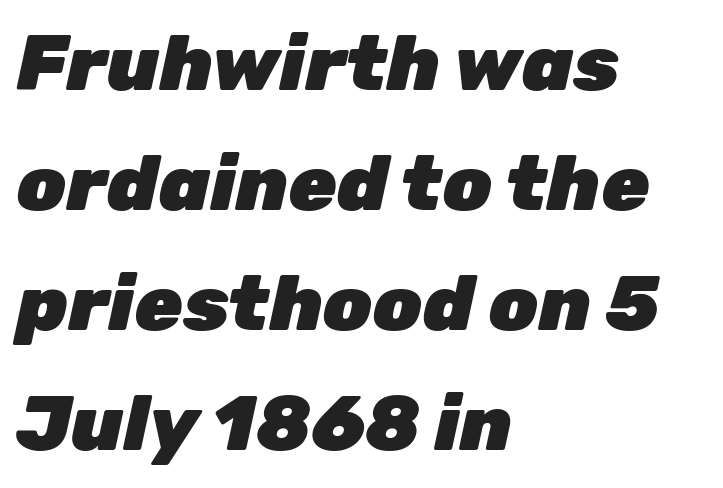
Q: Is the text bold? A: Yes.
Q: Is the text italic (slanted)? A: Yes, it leans right by about 12 degrees.
Q: Is the text underlined? A: No.
Q: How is the paragraph aligned? A: Left-aligned.
Q: Is the spacing between letters normal or unusually wide? A: Normal.
Q: Is the spacing between lines tight, normal or loose? A: Normal.
Q: Width (condensed, normal, or wide)? A: Normal.
Q: Stroke contrast? A: Low.
Q: x-height? A: Medium.
Q: Monospaced? A: No.
